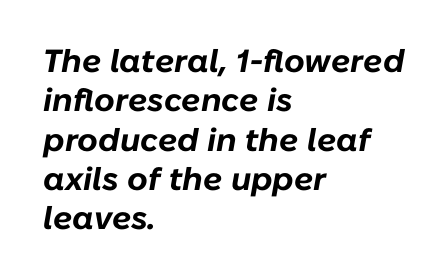
The sample has been set heavy, in full bold. The whole block is typeset with a tilt. Varying glyph widths throughout — classic text-font behaviour. The lines are quadded left. Default kerning and tracking; the words read as compact shapes.
